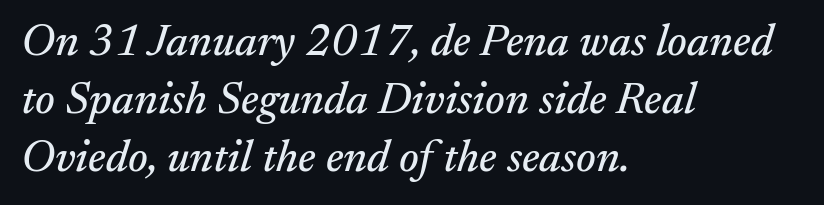
{"serif": "yes", "italic": "yes", "lean": "right", "slant_degrees": 17, "width": "normal", "stroke_contrast": "medium", "x_height": "small", "monospaced": "no", "underline": "no", "align": "left", "line_spacing": "normal", "line_spacing_ratio": 1.29, "letter_spacing": "normal", "letter_spacing_em": 0.0, "glyph_px": 45}
